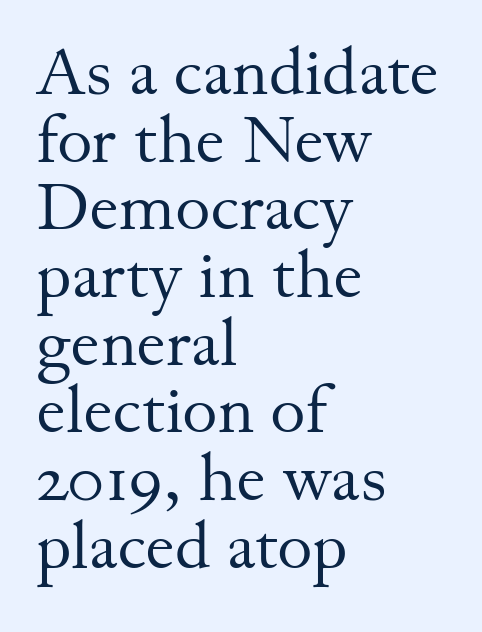
Q: Is the text bold? A: No.
Q: Is the text italic (slanted)? A: No, it is upright.
Q: Is the typeface a serif or a sans-serif typeface? A: Serif.
Q: Is the text underlined? A: No.
Q: How is the paragraph aligned? A: Left-aligned.
Q: Is the spacing between letters normal or unusually wide? A: Normal.
Q: Is the spacing between lines tight, normal or loose? A: Tight.
Q: Width (condensed, normal, or wide)? A: Normal.
Q: Stroke contrast? A: Medium.
Q: x-height? A: Small.
Q: Monospaced? A: No.
